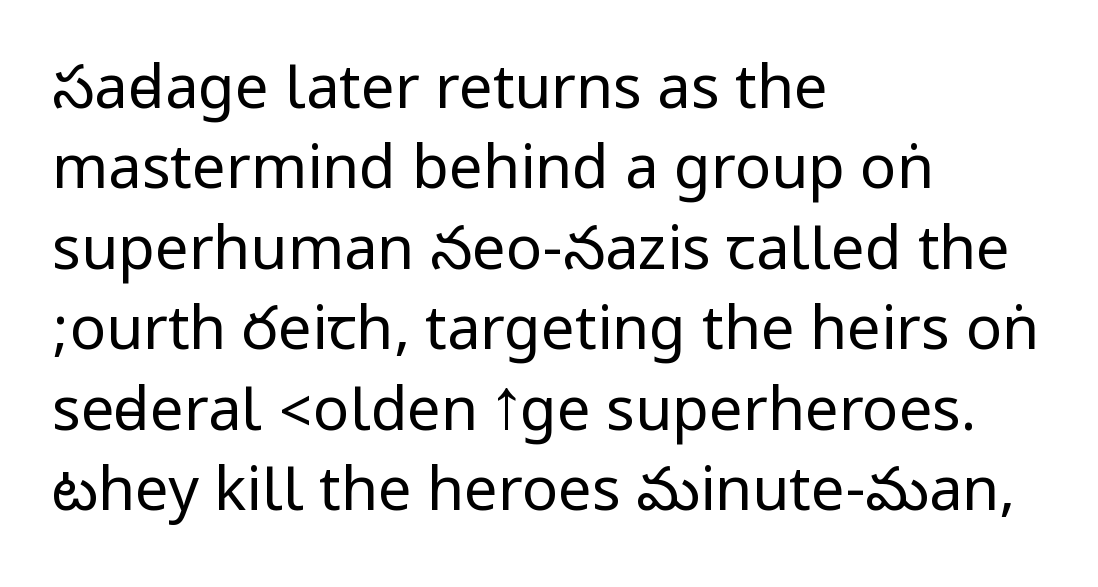
Q: Is the text bold? A: No.
Q: Is the text italic (slanted)? A: No, it is upright.
Q: Is the typeface a serif or a sans-serif typeface? A: Sans-serif.
Q: Is the text underlined? A: No.
Q: How is the paragraph aligned? A: Left-aligned.
Q: Is the spacing between letters normal or unusually wide? A: Normal.
Q: Is the spacing between lines tight, normal or loose? A: Normal.
Q: Width (condensed, normal, or wide)? A: Condensed.
Q: Stroke contrast? A: Low.
